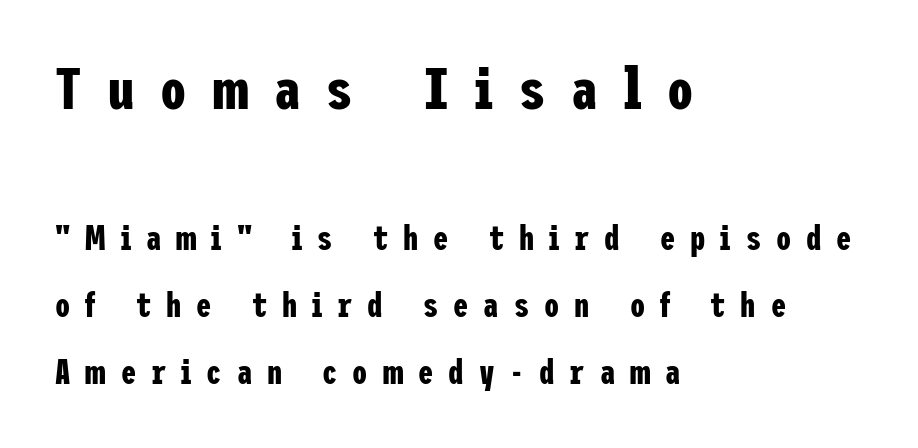
{"serif": "no", "italic": "no", "bold": "yes", "weight": "bold", "width": "condensed", "stroke_contrast": "low", "x_height": "medium", "underline": "no", "align": "left", "line_spacing": "loose", "line_spacing_ratio": 1.97, "letter_spacing": "wide", "letter_spacing_em": 0.44, "larger_block": "first", "size_ratio": 1.74, "glyph_px": 59}
